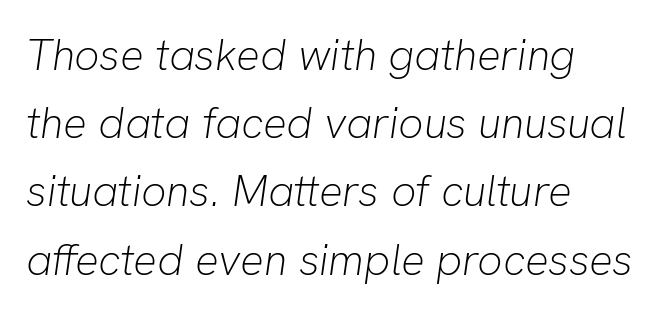
{"italic": "yes", "lean": "right", "slant_degrees": 8, "bold": "no", "weight": "light", "width": "normal", "stroke_contrast": "low", "x_height": "medium", "monospaced": "no", "underline": "no", "align": "left", "line_spacing": "normal", "line_spacing_ratio": 1.55, "letter_spacing": "normal", "letter_spacing_em": 0.0, "glyph_px": 44}
